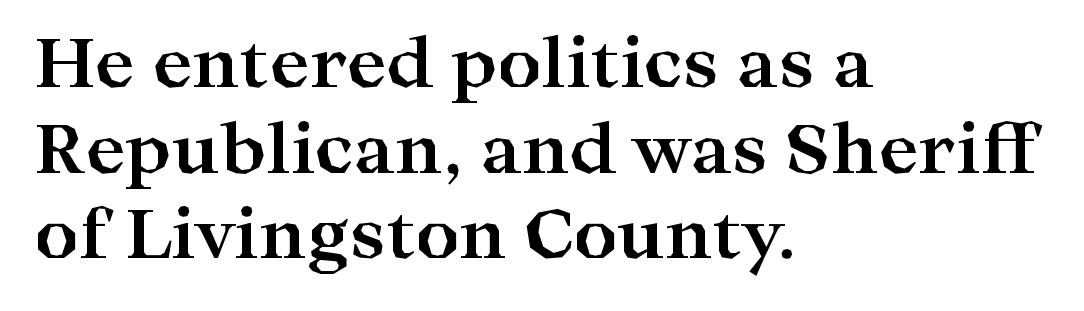
You could not count columns in this text — the font is proportionally spaced. Small tapered or slab feet sit at the stroke ends, so this counts as serif. A full-strength bold gives these letters their thick strokes. Evenly set lines give the paragraph a standard silhouette. The passage shown has conventional tracking throughout.
